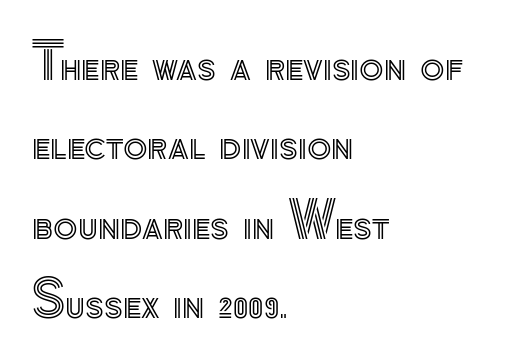
Q: Is the text italic (slanted)? A: No, it is upright.
Q: Is the text underlined? A: No.
Q: How is the paragraph aligned? A: Left-aligned.
Q: Is the spacing between letters normal or unusually wide? A: Normal.
Q: Is the spacing between lines tight, normal or loose? A: Normal.
Q: Width (condensed, normal, or wide)? A: Normal.
Q: x-height? A: Small.
Q: Monospaced? A: No.
